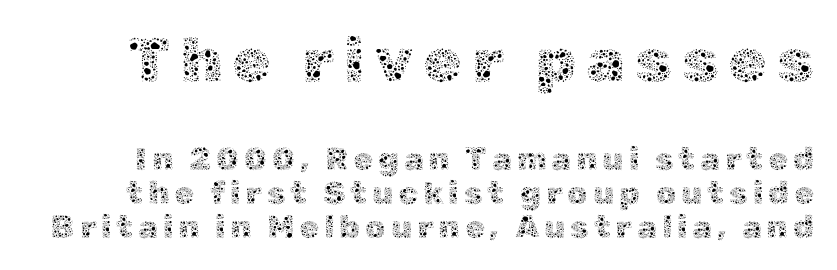
The image shows 63 px thin type, upright; set tight line spacing (1.06x), not underlined; the first (top) block is 1.97x larger; a medium x-height.
